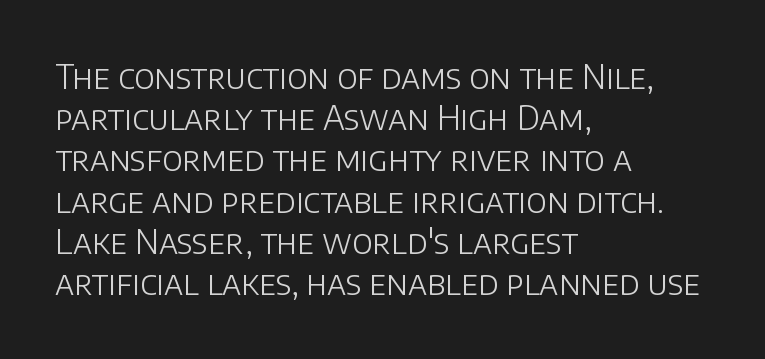
Unbolded letterforms with no extra heft. Tracking value appears to be zero — textbook default spacing. Proportional: the letters do not fall into vertical columns. Nothing sits at the stroke ends, so this counts as sans-serif.
